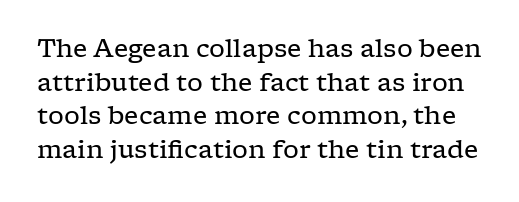
Honestly, there is no underline to notice here at all. These lines were composed using upright roman letters. Rows of type keep a routine distance in the vertical direction. No letter is thick-stroked: the sample isn't bold. You could call the tracking neutral — neither tight nor loose.
